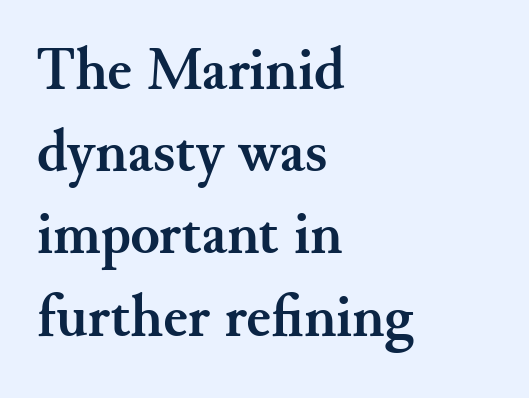
The image shows 60 px semibold serif type, upright; set left-aligned, normal line spacing (1.37x), normal letter spacing, not underlined; medium stroke contrast and a small x-height.
